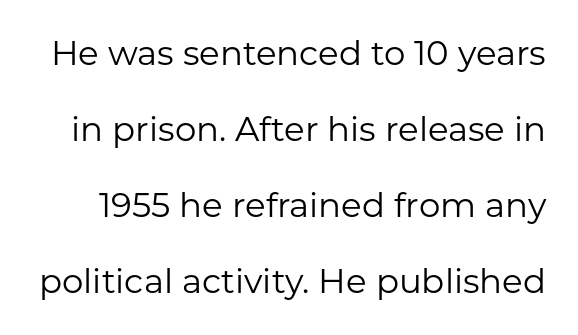
{"serif": "no", "italic": "no", "bold": "no", "weight": "regular", "width": "normal", "stroke_contrast": "low", "x_height": "medium", "monospaced": "no", "underline": "no", "line_spacing": "loose", "line_spacing_ratio": 2.24, "letter_spacing": "normal", "letter_spacing_em": 0.0, "glyph_px": 34}
